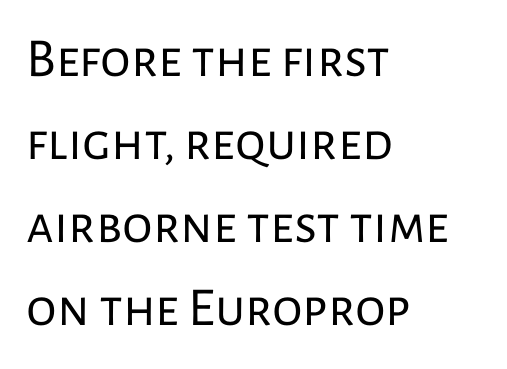
Q: Is the text bold? A: No.
Q: Is the text italic (slanted)? A: No, it is upright.
Q: Is the typeface a serif or a sans-serif typeface? A: Sans-serif.
Q: Is the text underlined? A: No.
Q: How is the paragraph aligned? A: Left-aligned.
Q: Is the spacing between letters normal or unusually wide? A: Normal.
Q: Is the spacing between lines tight, normal or loose? A: Normal.
Q: Width (condensed, normal, or wide)? A: Normal.
Q: Stroke contrast? A: Low.
Q: x-height? A: Medium.
Q: Monospaced? A: No.
